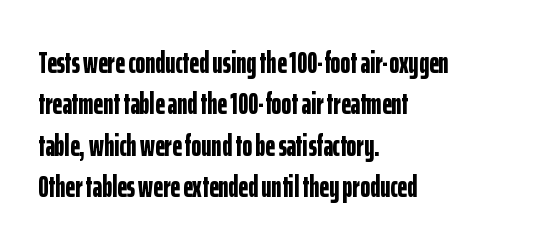
Bare-footed words on every line. Thick stems and heavy bowls — unmistakably bold. Unlike italic type, these characters show no tilt at all. Looks like regular typesetting: each glyph gets only the width it needs.
